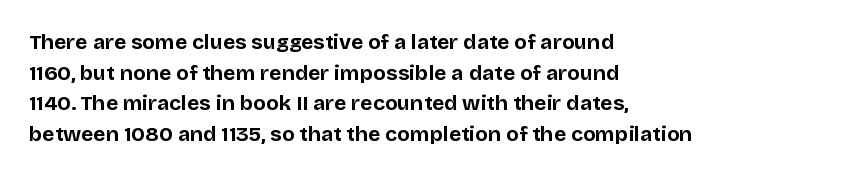
The image shows 21 px bold type, upright; set left-aligned, normal line spacing (1.46x), normal letter spacing, not underlined.
